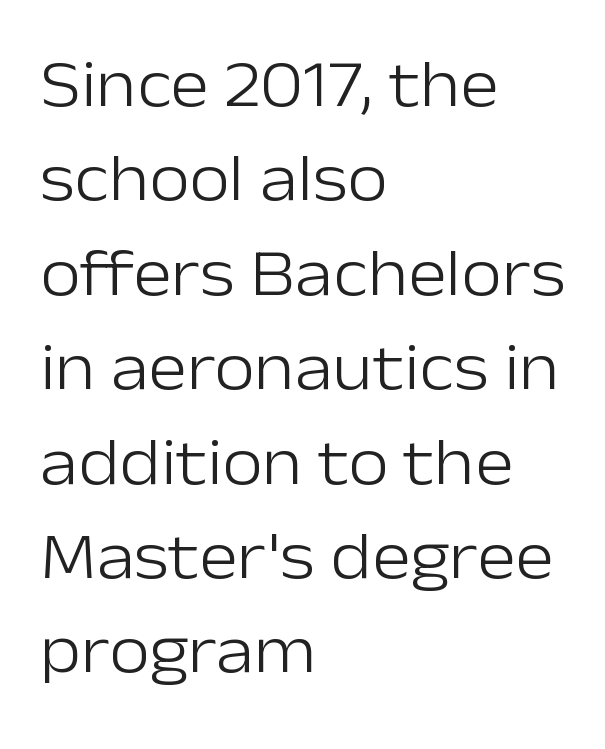
Q: Is the text bold? A: No.
Q: Is the text italic (slanted)? A: No, it is upright.
Q: Is the typeface a serif or a sans-serif typeface? A: Sans-serif.
Q: Is the text underlined? A: No.
Q: How is the paragraph aligned? A: Left-aligned.
Q: Is the spacing between letters normal or unusually wide? A: Normal.
Q: Is the spacing between lines tight, normal or loose? A: Normal.
Q: Width (condensed, normal, or wide)? A: Normal.
Q: Stroke contrast? A: Low.
Q: x-height? A: Medium.
Q: Monospaced? A: No.
